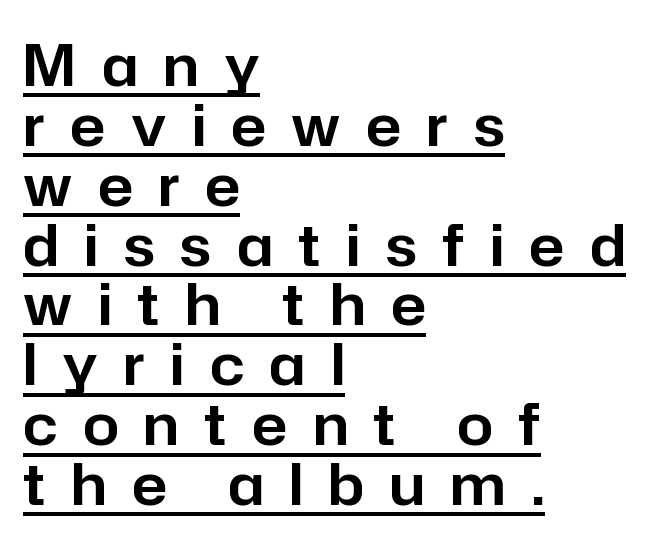
To sum up the face: it is a sans, with no serifs. In terms of posture, this sample is upright. Honestly, the underline is the first thing you notice here. The passage shown is typed in a proportional face where columns would drift. Compared with typical paragraphs, the rows here are closer together. The ragged edge is on the right, which tells us the setting is flush left.
